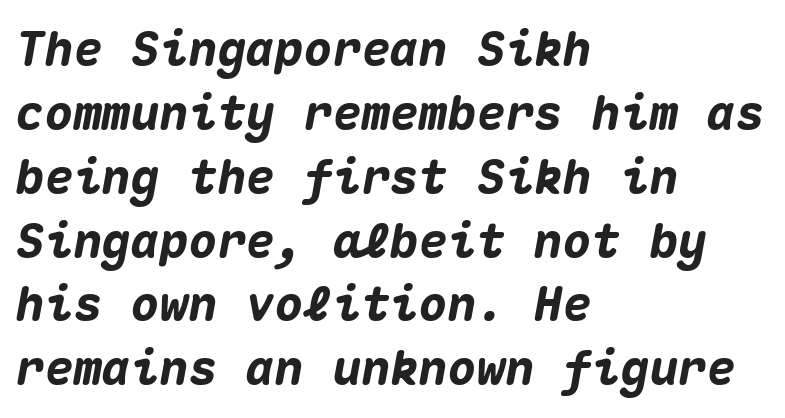
{"italic": "yes", "lean": "right", "slant_degrees": 10, "bold": "yes", "weight": "heavy", "width": "normal", "stroke_contrast": "medium", "x_height": "medium", "monospaced": "yes", "underline": "no", "align": "left", "line_spacing": "normal", "line_spacing_ratio": 1.33, "letter_spacing": "normal", "letter_spacing_em": 0.0, "glyph_px": 48}
